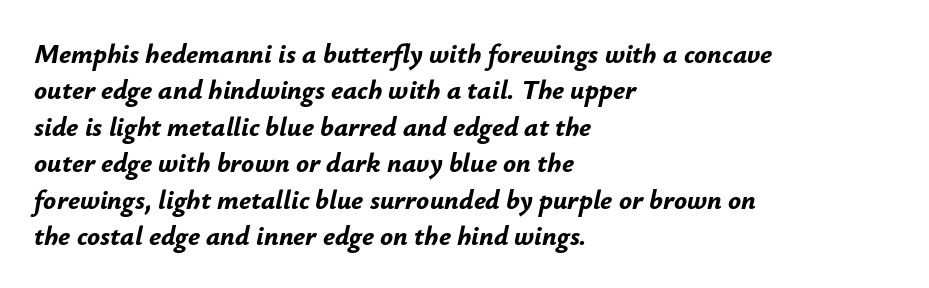
Q: Is the text bold? A: Yes.
Q: Is the text italic (slanted)? A: Yes, it leans right by about 12 degrees.
Q: Is the text underlined? A: No.
Q: How is the paragraph aligned? A: Left-aligned.
Q: Is the spacing between letters normal or unusually wide? A: Normal.
Q: Is the spacing between lines tight, normal or loose? A: Normal.
